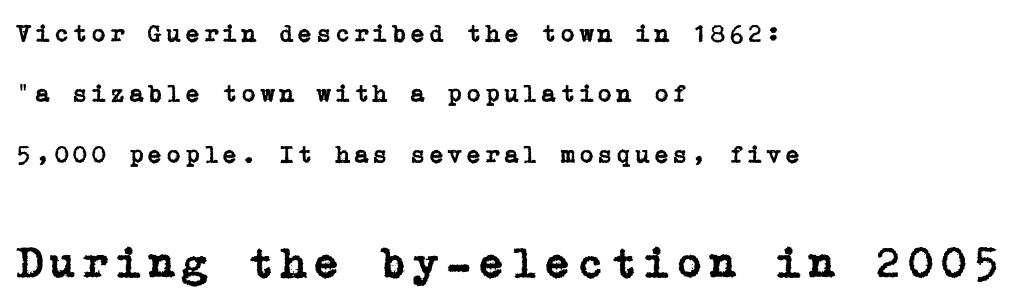
Q: Is the text italic (slanted)? A: No, it is upright.
Q: Is the typeface a serif or a sans-serif typeface? A: Serif.
Q: Is the text underlined? A: No.
Q: How is the paragraph aligned? A: Left-aligned.
Q: Is the spacing between lines tight, normal or loose? A: Loose.
Q: Which block of text is set in a larger size, the first (top) or the second (bottom)? A: The second (bottom) one.
Q: Width (condensed, normal, or wide)? A: Normal.
Q: Stroke contrast? A: Low.
Q: x-height? A: Medium.
